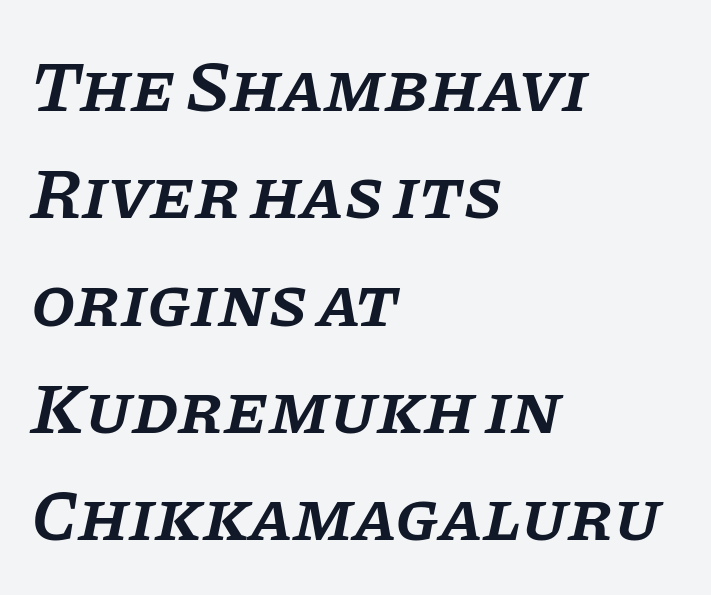
Q: Is the text bold? A: Semi-bold.
Q: Is the text italic (slanted)? A: Yes, it leans right by about 11 degrees.
Q: Is the typeface a serif or a sans-serif typeface? A: Serif.
Q: Is the text underlined? A: No.
Q: How is the paragraph aligned? A: Left-aligned.
Q: Is the spacing between letters normal or unusually wide? A: Normal.
Q: Is the spacing between lines tight, normal or loose? A: Normal.
Q: Width (condensed, normal, or wide)? A: Normal.
Q: Stroke contrast? A: Low.
Q: x-height? A: Large.
Q: Monospaced? A: No.
